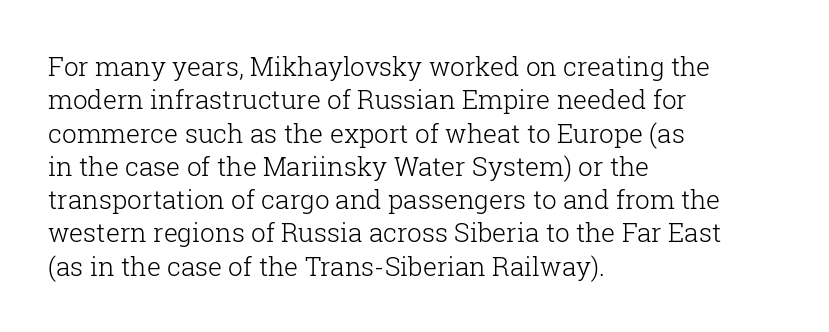
{"italic": "no", "bold": "no", "underline": "no", "align": "left", "line_spacing": "normal", "line_spacing_ratio": 1.28, "letter_spacing": "normal", "letter_spacing_em": 0.0, "glyph_px": 26}
